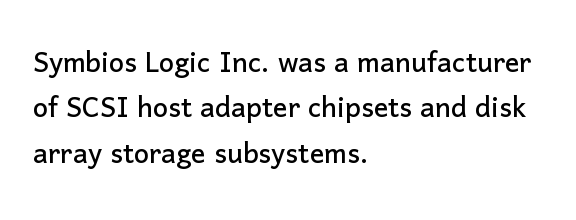
Words float on clear page, feet unadorned. Caption: standard tracking, unaltered. The lines are quadded left. The line-height multiplier appears to be the usual default.
